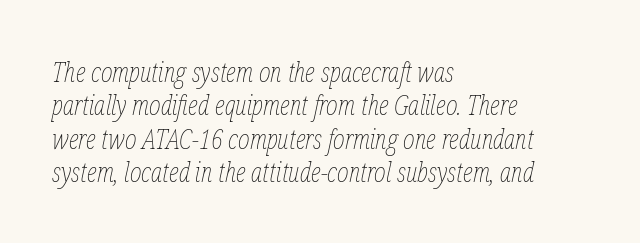
The image shows 28 px thin, condensed type, italic (leaning right); set left-aligned, line spacing 1.19x, normal letter spacing, not underlined; low stroke contrast and a medium x-height.
